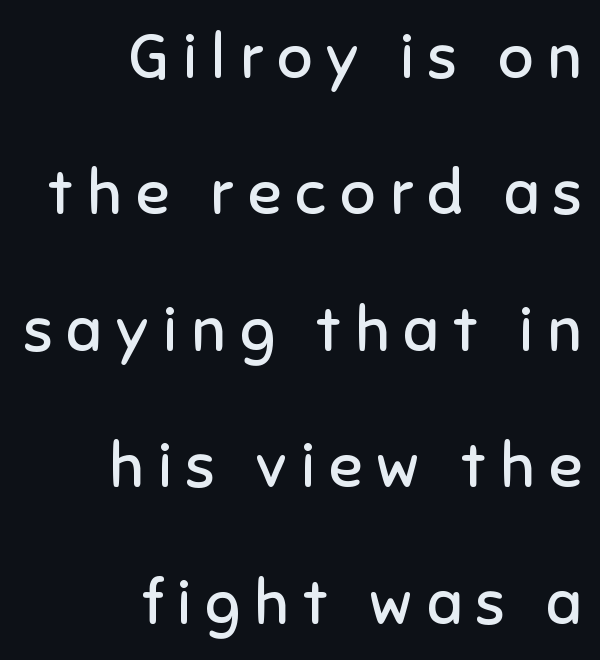
Q: Is the text bold? A: No.
Q: Is the text italic (slanted)? A: No, it is upright.
Q: Is the typeface a serif or a sans-serif typeface? A: Sans-serif.
Q: Is the text underlined? A: No.
Q: How is the paragraph aligned? A: Right-aligned.
Q: Is the spacing between letters normal or unusually wide? A: Unusually wide.
Q: Is the spacing between lines tight, normal or loose? A: Loose.
Q: Width (condensed, normal, or wide)? A: Normal.
Q: Stroke contrast? A: Low.
Q: x-height? A: Medium.
Q: Monospaced? A: No.
